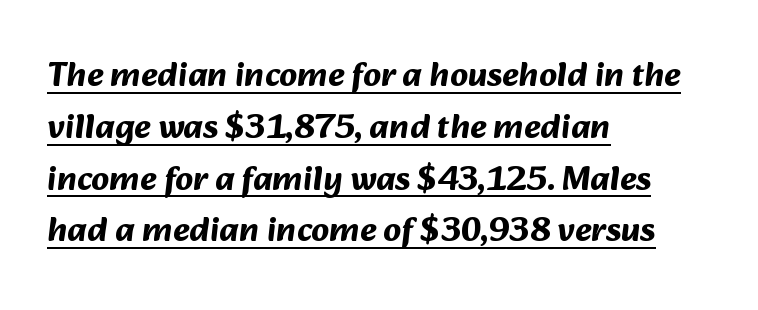
Each line of the rendering has a horizontal stroke beneath the glyphs. A typesetter would call this leading conventional body-copy spacing. Each word holds together tightly as a unit, with standard inter-letter gaps. These lines are rendered in a variable-pitch font. As a designer I'd log this as weight 700, bold. Observe the absence of serifs on each vertical stroke in this sample.
